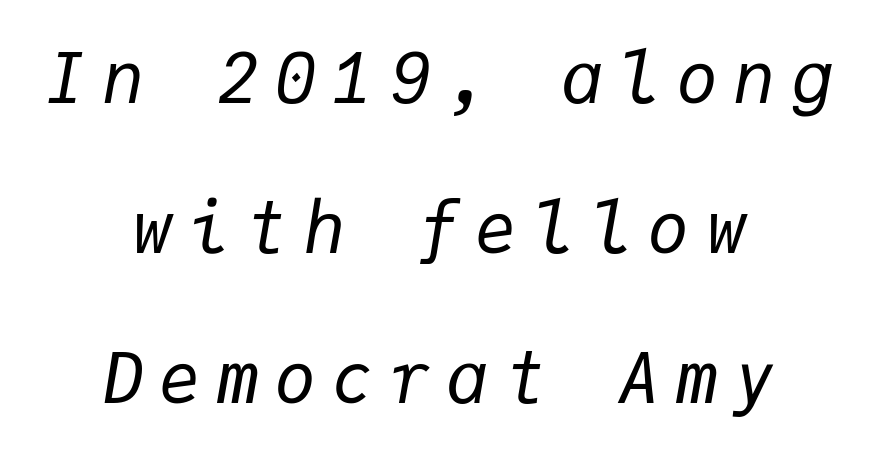
Q: Is the text bold? A: No.
Q: Is the text italic (slanted)? A: Yes, it leans right by about 9 degrees.
Q: Is the text underlined? A: No.
Q: How is the paragraph aligned? A: Centered.
Q: Is the spacing between letters normal or unusually wide? A: Unusually wide.
Q: Is the spacing between lines tight, normal or loose? A: Loose.
Q: Width (condensed, normal, or wide)? A: Normal.
Q: Stroke contrast? A: Low.
Q: x-height? A: Medium.
Q: Monospaced? A: Yes.
